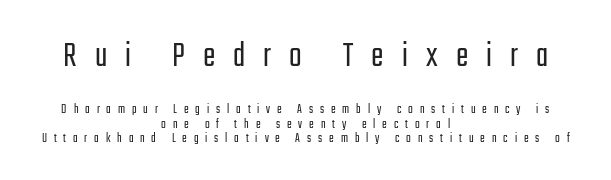
Q: Is the text bold? A: No.
Q: Is the text italic (slanted)? A: No, it is upright.
Q: Is the typeface a serif or a sans-serif typeface? A: Sans-serif.
Q: Is the text underlined? A: No.
Q: How is the paragraph aligned? A: Centered.
Q: Is the spacing between letters normal or unusually wide? A: Unusually wide.
Q: Is the spacing between lines tight, normal or loose? A: Tight.
Q: Which block of text is set in a larger size, the first (top) or the second (bottom)? A: The first (top) one.
Q: Width (condensed, normal, or wide)? A: Condensed.
Q: Stroke contrast? A: Low.
Q: x-height? A: Medium.
Q: Monospaced? A: No.
